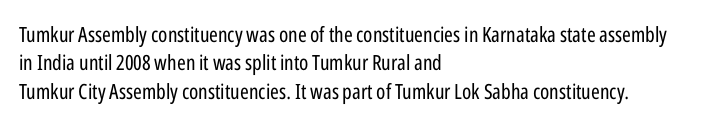
Q: Is the text bold? A: No.
Q: Is the text italic (slanted)? A: No, it is upright.
Q: Is the text underlined? A: No.
Q: How is the paragraph aligned? A: Left-aligned.
Q: Is the spacing between letters normal or unusually wide? A: Normal.
Q: Is the spacing between lines tight, normal or loose? A: Normal.
